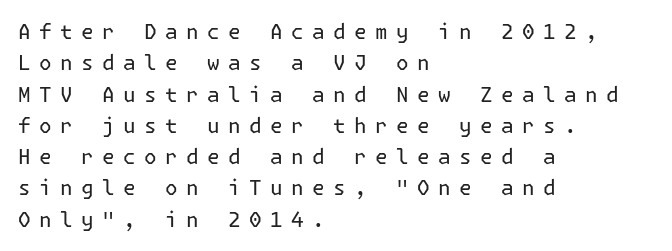
Q: Is the text bold? A: No.
Q: Is the text italic (slanted)? A: No, it is upright.
Q: Is the text underlined? A: No.
Q: How is the paragraph aligned? A: Left-aligned.
Q: Is the spacing between letters normal or unusually wide? A: Unusually wide.
Q: Is the spacing between lines tight, normal or loose? A: Normal.
